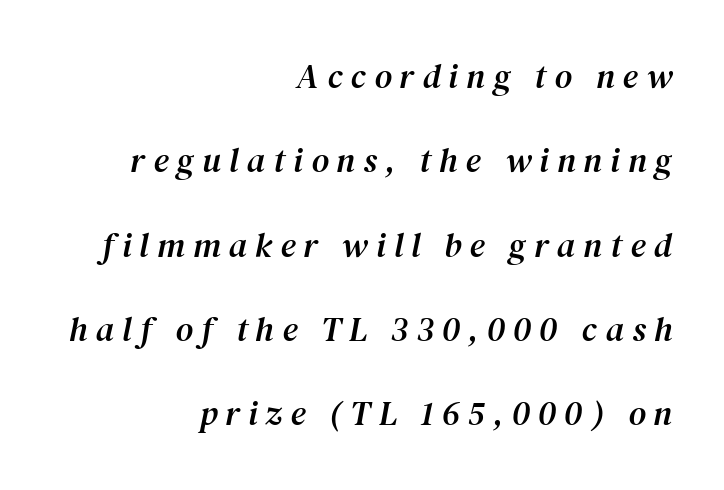
Q: Is the text italic (slanted)? A: Yes, it leans right by about 12 degrees.
Q: Is the typeface a serif or a sans-serif typeface? A: Serif.
Q: Is the text underlined? A: No.
Q: How is the paragraph aligned? A: Right-aligned.
Q: Is the spacing between letters normal or unusually wide? A: Unusually wide.
Q: Is the spacing between lines tight, normal or loose? A: Loose.
Q: Width (condensed, normal, or wide)? A: Normal.
Q: Stroke contrast? A: Medium.
Q: x-height? A: Medium.
Q: Monospaced? A: No.
